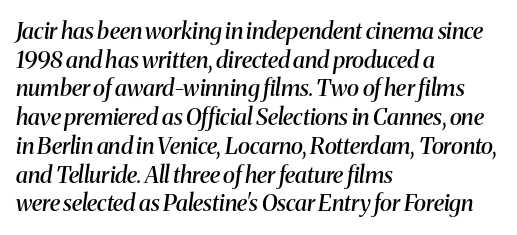
Descender tails drop into unmarked territory. Vertically, the passage feels balanced, rows spaced as you'd expect. The face used here has a pronounced slope to its letters. The rendering keeps characters at their native spacing.
